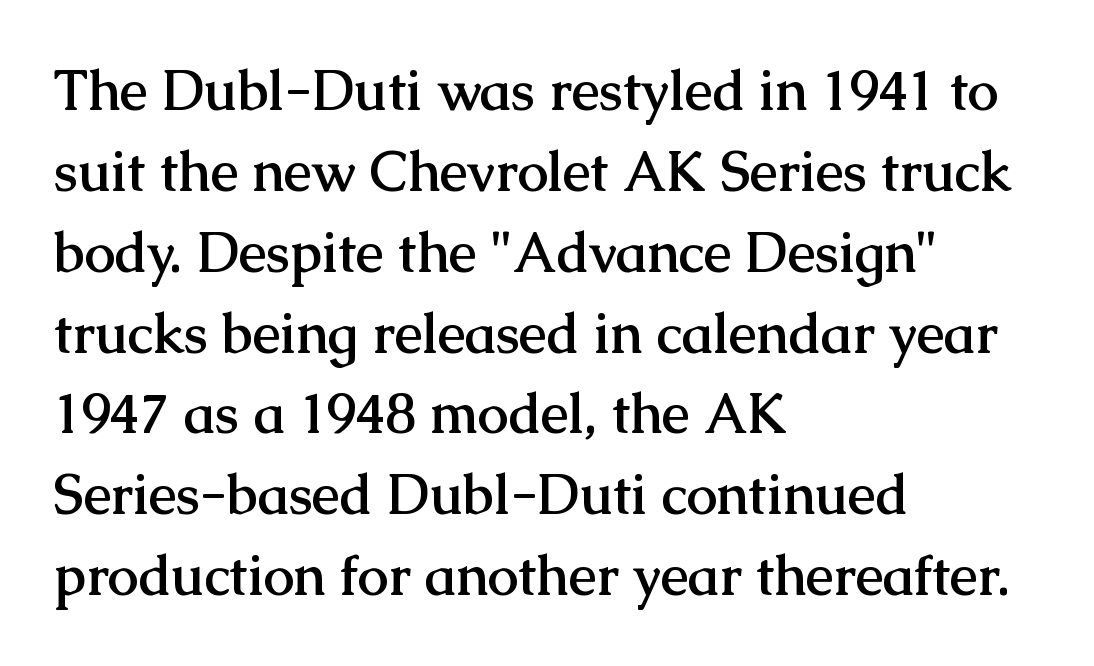
{"serif": "yes", "italic": "no", "bold": "yes", "weight": "semibold", "width": "normal", "stroke_contrast": "medium", "x_height": "medium", "monospaced": "no", "underline": "no", "align": "left", "line_spacing": "normal", "line_spacing_ratio": 1.47, "letter_spacing": "normal", "letter_spacing_em": 0.0, "glyph_px": 55}
